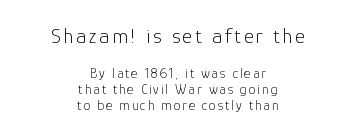
The image shows 21 px text type, upright; set centered, tight line spacing (1.15x), not underlined; the first (top) block is 1.5x larger.
